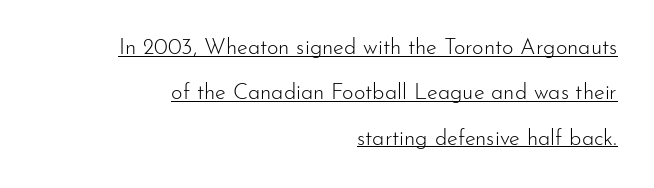
{"italic": "no", "bold": "no", "underline": "yes", "align": "right", "line_spacing": "loose", "line_spacing_ratio": 2.06, "letter_spacing": "normal", "letter_spacing_em": 0.0, "glyph_px": 22}
